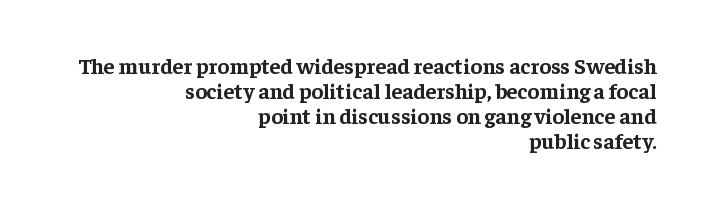
Q: Is the text bold? A: Yes.
Q: Is the text italic (slanted)? A: No, it is upright.
Q: Is the text underlined? A: No.
Q: How is the paragraph aligned? A: Right-aligned.
Q: Is the spacing between letters normal or unusually wide? A: Normal.
Q: Is the spacing between lines tight, normal or loose? A: Tight.
